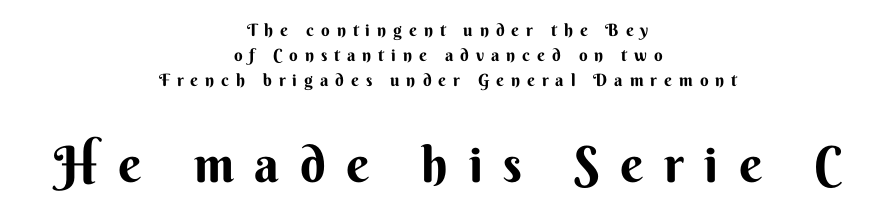
The image shows 50 px bold sans-serif type, upright; set centered, normal line spacing (1.46x), unusually wide letter spacing (+0.41 em), not underlined; the second (bottom) block is 2.94x larger; medium stroke contrast and a small x-height.
